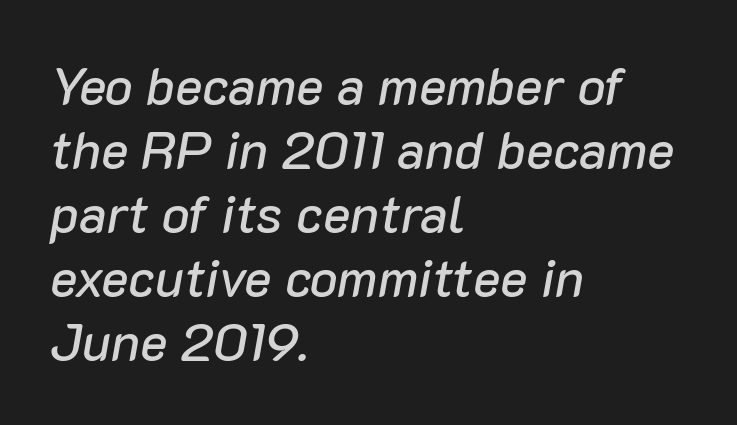
The image shows 52 px text type, italic (leaning right); set left-aligned, line spacing 1.23x, normal letter spacing, not underlined; low stroke contrast and a medium x-height.
